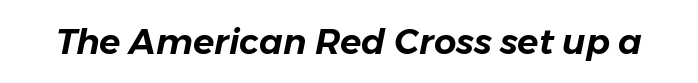
The image shows 35 px text type, italic (leaning right); set normal letter spacing, not underlined; low stroke contrast and a medium x-height.
